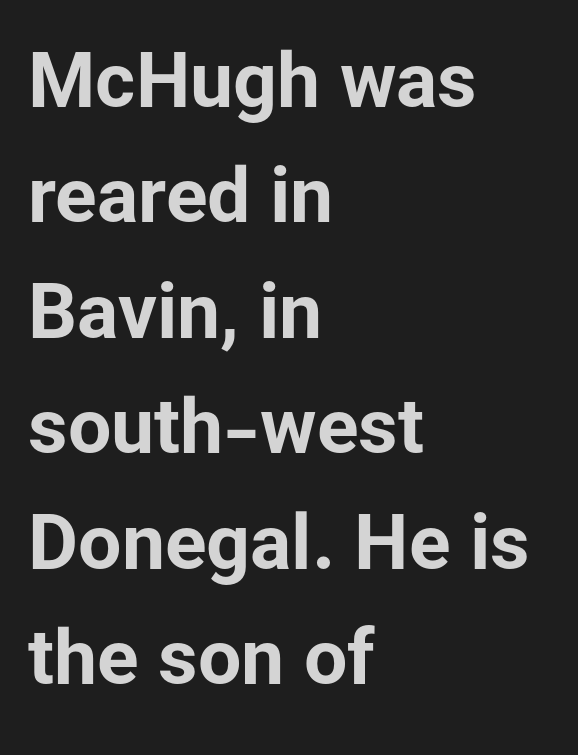
{"serif": "no", "italic": "no", "bold": "yes", "weight": "bold", "width": "normal", "stroke_contrast": "low", "x_height": "medium", "monospaced": "no", "underline": "no", "align": "left", "line_spacing": "normal", "line_spacing_ratio": 1.5, "letter_spacing": "normal", "letter_spacing_em": 0.0, "glyph_px": 77}
